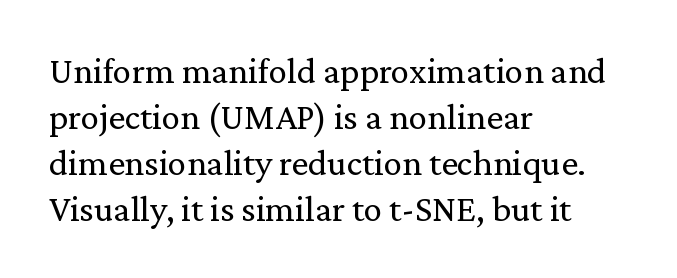
Q: Is the text bold? A: No.
Q: Is the text italic (slanted)? A: No, it is upright.
Q: Is the typeface a serif or a sans-serif typeface? A: Serif.
Q: Is the text underlined? A: No.
Q: How is the paragraph aligned? A: Left-aligned.
Q: Is the spacing between letters normal or unusually wide? A: Normal.
Q: Width (condensed, normal, or wide)? A: Normal.
Q: Stroke contrast? A: Medium.
Q: x-height? A: Medium.
Q: Monospaced? A: No.
